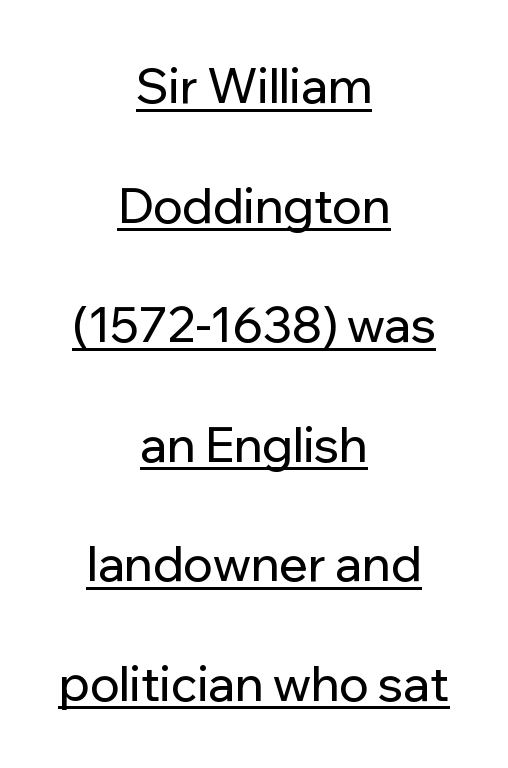
Q: Is the text italic (slanted)? A: No, it is upright.
Q: Is the typeface a serif or a sans-serif typeface? A: Sans-serif.
Q: Is the text underlined? A: Yes.
Q: How is the paragraph aligned? A: Centered.
Q: Is the spacing between letters normal or unusually wide? A: Normal.
Q: Is the spacing between lines tight, normal or loose? A: Loose.
Q: Width (condensed, normal, or wide)? A: Normal.
Q: Stroke contrast? A: Low.
Q: x-height? A: Medium.
Q: Monospaced? A: No.
